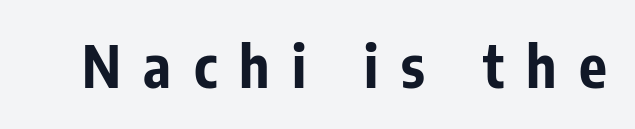
Look at the tracking — it's clearly loosened, letters drifting apart. The face used here is proportionally spaced, like ordinary book or web type. The strokes are fattened all the way to bold. Underline: absent.
